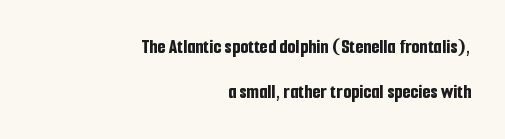
Italic: no, the glyphs are upright roman. Right-aligned paragraph, ragged on the left. Clear beneath every line of the passage. The rendering uses a large line-height, opening up the rows. In terms of letterspacing, this is plain default setting. A dark, heavy texture on the line: the type is bold.
